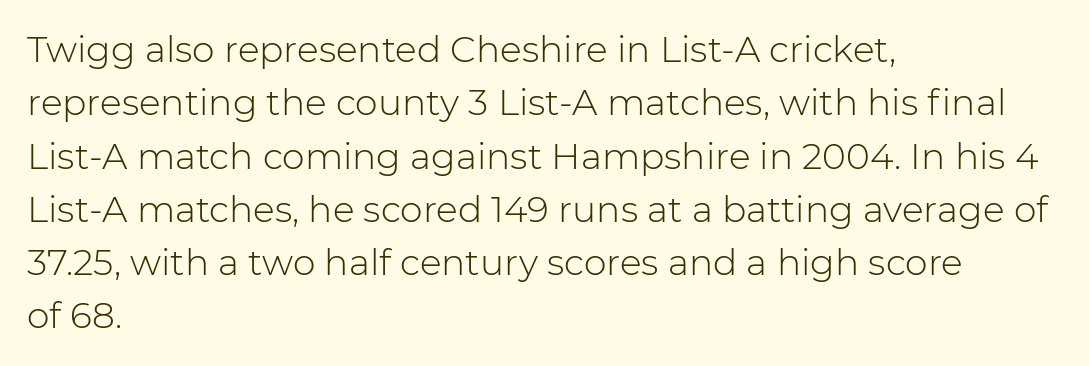
Observe the absence of serifs on each vertical stroke in this sample. Standard letterfit; no display-style spreading of the glyphs. The font's upright variant was chosen for this text. No word sits above an underline. The typesetting does not lean heavy: it is not bold. The passage shown stacks its lines at a standard gap.
